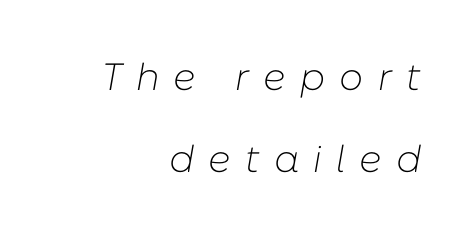
Q: Is the text bold? A: No.
Q: Is the text italic (slanted)? A: Yes, it leans right by about 10 degrees.
Q: Is the text underlined? A: No.
Q: How is the paragraph aligned? A: Right-aligned.
Q: Is the spacing between letters normal or unusually wide? A: Unusually wide.
Q: Is the spacing between lines tight, normal or loose? A: Loose.
Q: Width (condensed, normal, or wide)? A: Normal.
Q: Stroke contrast? A: Low.
Q: x-height? A: Medium.
Q: Monospaced? A: No.
